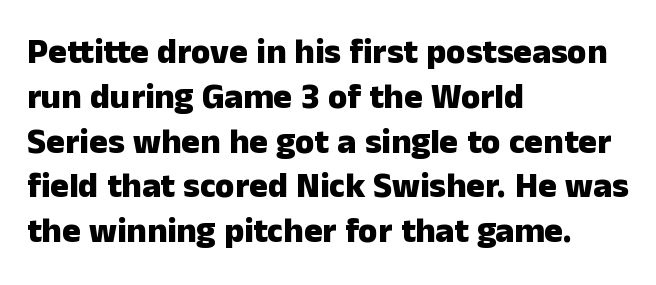
{"serif": "no", "italic": "no", "bold": "yes", "weight": "heavy", "width": "normal", "stroke_contrast": "low", "x_height": "medium", "monospaced": "no", "underline": "no", "align": "left", "line_spacing": "normal", "line_spacing_ratio": 1.28, "letter_spacing": "normal", "letter_spacing_em": 0.0, "glyph_px": 35}
